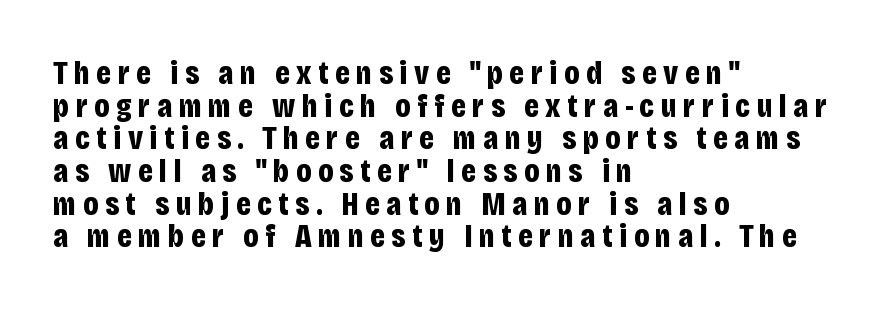
Beneath every word, the page is bare. One glance says dense: line gaps are narrower than usual. The rendering uses natural spacing where letterforms have individual widths. Unlike a traditional serif, this face leaves its strokes unadorned. The axis of the letterforms is exactly vertical.
